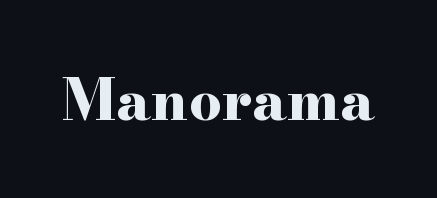
A bare baseline throughout the passage. What stands out about the letter spacing? Nothing — it is the standard amount. Every stem runs plumb, perpendicular to the baseline. Heavy, bold letterforms. The font family rendered here belongs to the serif group. Character widths vary here, with narrow letters taking less room than wide ones.
